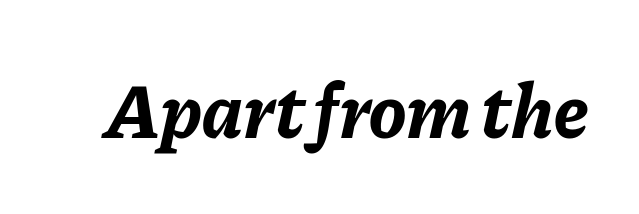
Notice how thick the strokes are: this is what a full bold looks like. There is no visible air inserted between adjacent glyphs. Do the characters align in a grid? No, the font is proportional. If you drew a line through each stem, it would be angled. The specimen omits any rule beneath the text block's lines.
